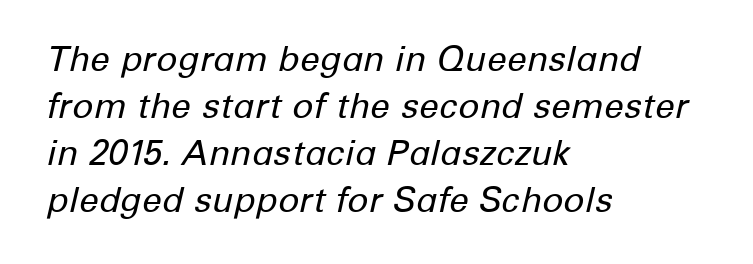
The image shows 35 px regular-weight type, italic (leaning right); set left-aligned, normal line spacing (1.34x), normal letter spacing, not underlined; low stroke contrast and a medium x-height.
